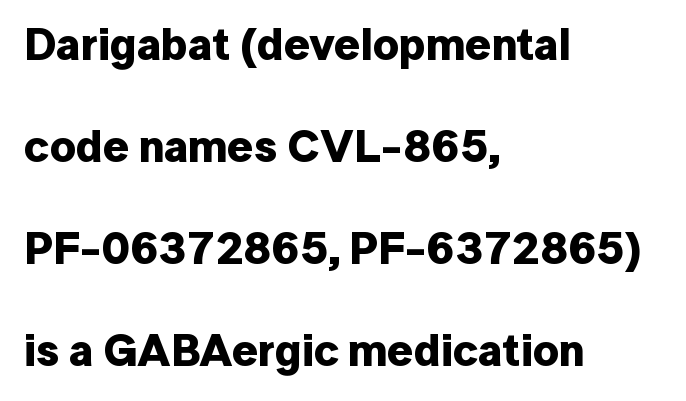
The image shows 45 px bold sans-serif type, upright; set left-aligned, loose line spacing (2.27x), normal letter spacing, not underlined; low stroke contrast and a medium x-height.
